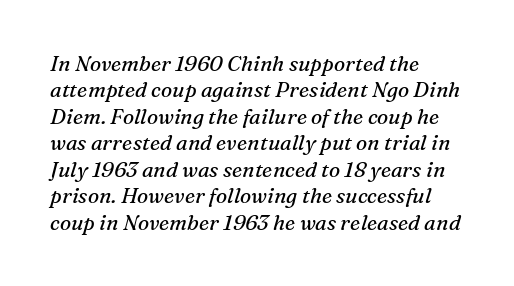
The image shows 21 px text type, italic (leaning right); set left-aligned, normal line spacing (1.26x), normal letter spacing, not underlined.
